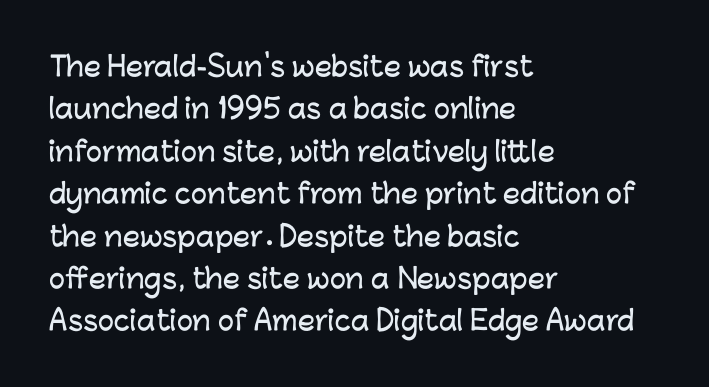
Q: Is the text italic (slanted)? A: No, it is upright.
Q: Is the text underlined? A: No.
Q: How is the paragraph aligned? A: Left-aligned.
Q: Is the spacing between letters normal or unusually wide? A: Normal.
Q: Is the spacing between lines tight, normal or loose? A: Normal.
